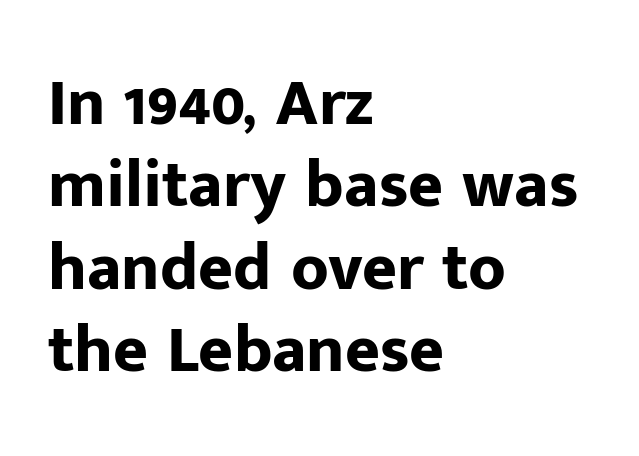
The specimen omits any rule beneath the text block's lines. All the whitespace from short lines collects on the right. The specimen reads as upright at a glance. A typesetter would call this proportional, since set widths differ per character.
